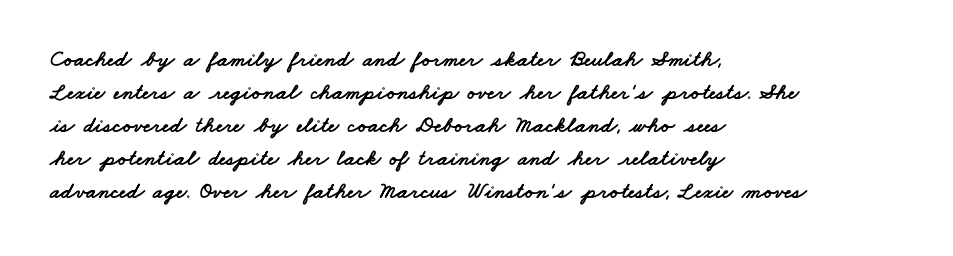
The image shows 23 px text type; set left-aligned, normal line spacing (1.43x), normal letter spacing, not underlined.
